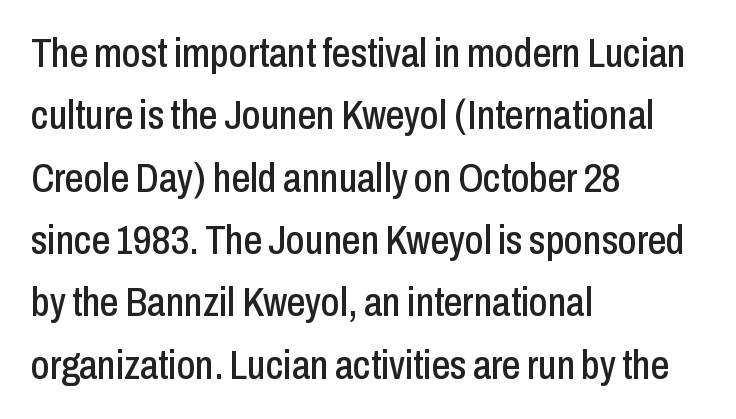
Q: Is the text italic (slanted)? A: No, it is upright.
Q: Is the typeface a serif or a sans-serif typeface? A: Sans-serif.
Q: Is the text underlined? A: No.
Q: How is the paragraph aligned? A: Left-aligned.
Q: Is the spacing between letters normal or unusually wide? A: Normal.
Q: Is the spacing between lines tight, normal or loose? A: Normal.
Q: Width (condensed, normal, or wide)? A: Condensed.
Q: Stroke contrast? A: Low.
Q: x-height? A: Medium.
Q: Monospaced? A: No.
